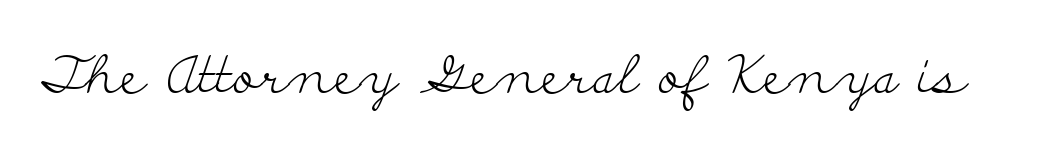
{"serif": "yes", "bold": "no", "weight": "light", "width": "wide", "stroke_contrast": "low", "x_height": "small", "monospaced": "no", "underline": "no", "letter_spacing": "normal", "letter_spacing_em": 0.0, "glyph_px": 52}
